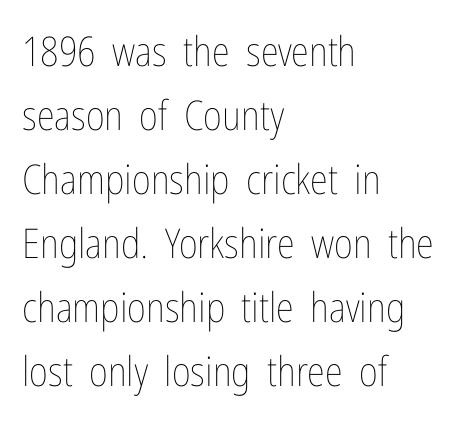
These lines sit exactly where default settings would place them. The line texture is even and compact thanks to regular tracking. Bare-footed words on every line. Reading down the block, your eye returns to a fixed left position each line.
